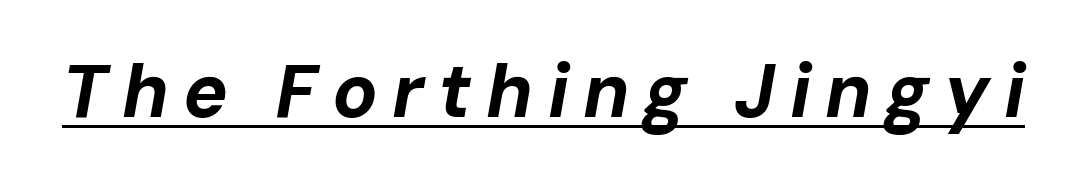
The image shows 75 px bold type, italic (leaning right); set underlined; low stroke contrast and a medium x-height.
